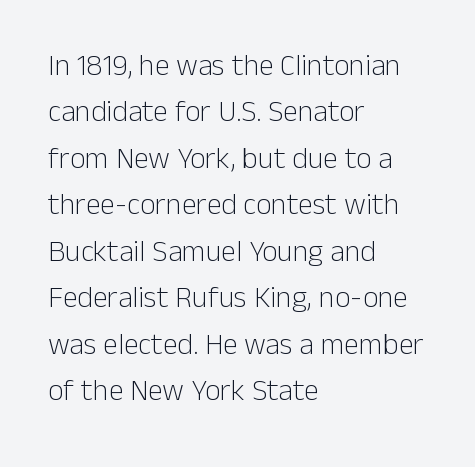
{"serif": "no", "italic": "no", "bold": "no", "weight": "light", "width": "normal", "stroke_contrast": "low", "x_height": "medium", "monospaced": "no", "underline": "no", "align": "left", "line_spacing": "normal", "line_spacing_ratio": 1.55, "letter_spacing": "normal", "letter_spacing_em": 0.0, "glyph_px": 30}
